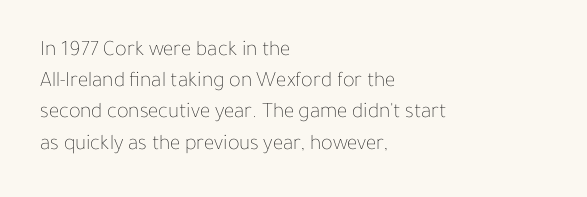
{"italic": "no", "bold": "no", "underline": "no", "align": "left", "line_spacing": "normal", "line_spacing_ratio": 1.42, "letter_spacing": "normal", "letter_spacing_em": 0.0, "glyph_px": 22}
